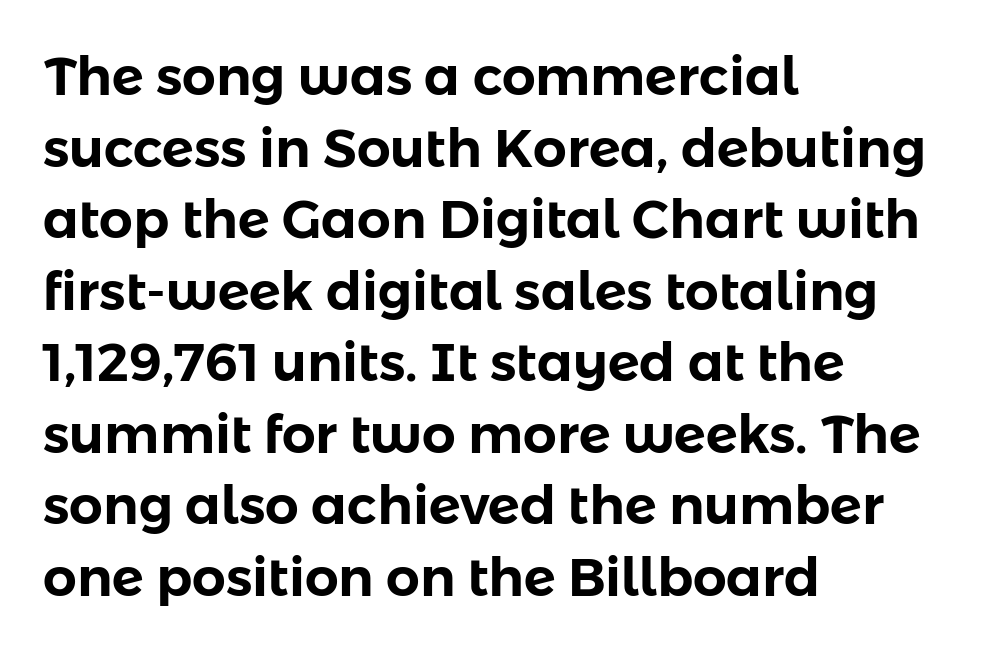
The image shows 53 px sans-serif type, upright; set left-aligned, normal line spacing (1.35x), normal letter spacing, not underlined; low stroke contrast and a medium x-height.
